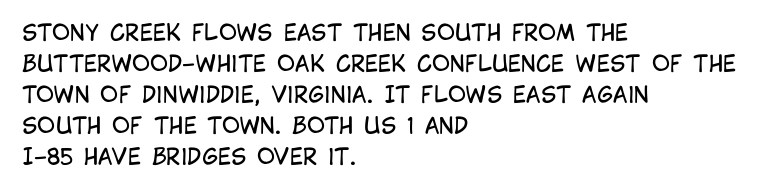
The image shows 22 px text type, upright; set left-aligned, normal line spacing (1.41x), normal letter spacing, not underlined.
